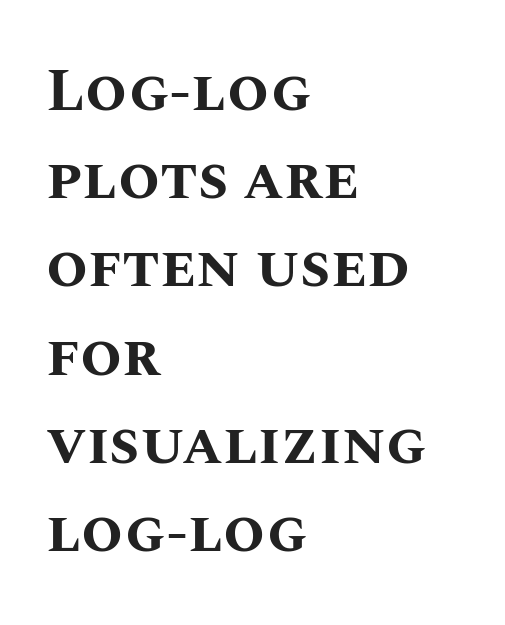
The image shows 60 px bold type, upright; set left-aligned, normal line spacing (1.47x), normal letter spacing, not underlined; medium stroke contrast and a large x-height.
